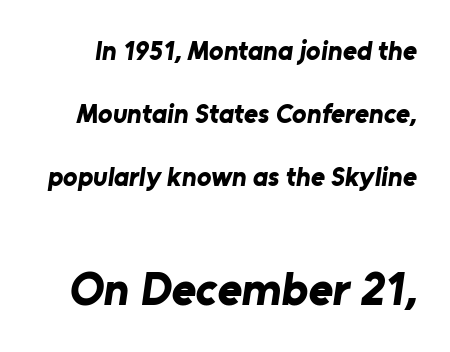
{"serif": "no", "bold": "yes", "weight": "bold", "width": "normal", "stroke_contrast": "low", "x_height": "medium", "monospaced": "no", "underline": "no", "line_spacing": "loose", "line_spacing_ratio": 2.33, "letter_spacing": "normal", "letter_spacing_em": 0.0, "larger_block": "second", "size_ratio": 1.74, "glyph_px": 47}
